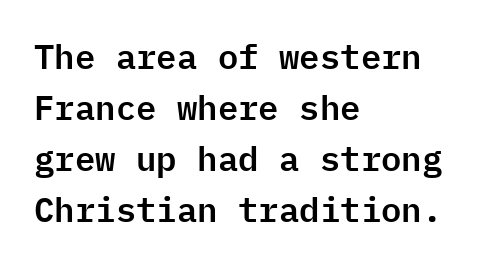
Is there much room between lines? A standard amount, neither cramped nor airy. These lines are set flush left with a ragged right edge. Bare-footed words on every line. The rendering uses typewriter-style spacing with identical character cells. Ascenders rise straight up at ninety degrees.
